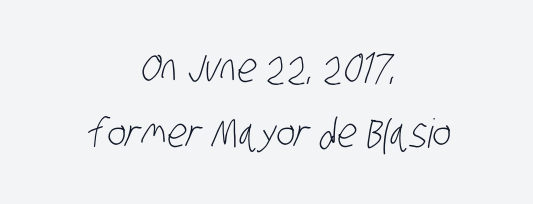
Q: Is the text bold? A: No.
Q: Is the typeface a serif or a sans-serif typeface? A: Sans-serif.
Q: Is the text underlined? A: No.
Q: How is the paragraph aligned? A: Centered.
Q: Is the spacing between letters normal or unusually wide? A: Normal.
Q: Is the spacing between lines tight, normal or loose? A: Normal.
Q: Width (condensed, normal, or wide)? A: Condensed.
Q: Stroke contrast? A: Low.
Q: x-height? A: Large.
Q: Monospaced? A: No.
